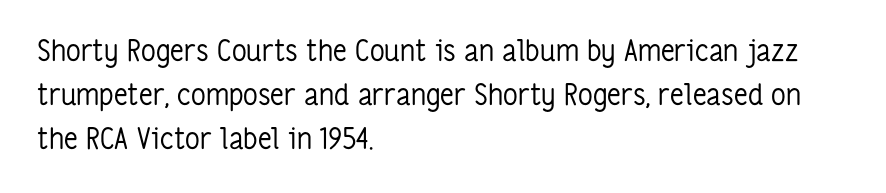
{"serif": "no", "italic": "no", "bold": "no", "weight": "regular", "width": "condensed", "stroke_contrast": "low", "x_height": "medium", "monospaced": "no", "underline": "no", "align": "left", "line_spacing": "normal", "line_spacing_ratio": 1.52, "letter_spacing": "normal", "letter_spacing_em": 0.0, "glyph_px": 29}
